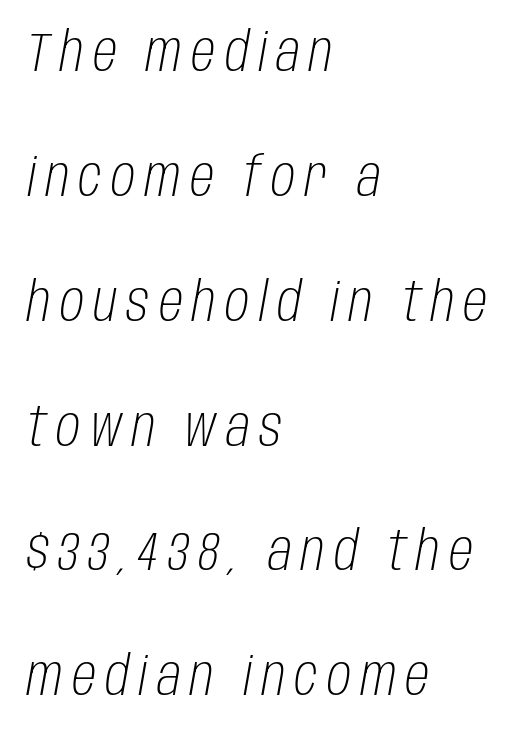
{"italic": "yes", "lean": "right", "slant_degrees": 10, "bold": "no", "weight": "light", "width": "condensed", "stroke_contrast": "low", "x_height": "large", "monospaced": "no", "underline": "no", "align": "left", "line_spacing": "loose", "line_spacing_ratio": 2.27, "glyph_px": 55}
